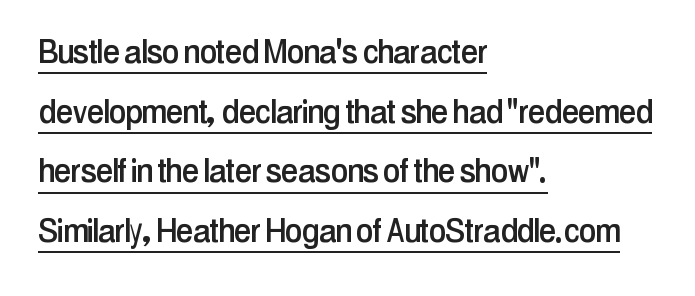
The image shows 39 px condensed sans-serif type, upright; set left-aligned, normal line spacing (1.53x), normal letter spacing, underlined; low stroke contrast and a medium x-height.
